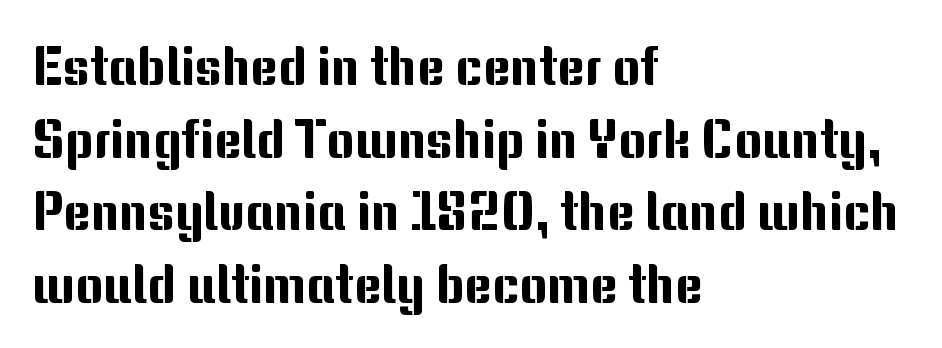
Honestly, the letter spacing is just normal — you wouldn't notice it. Varying glyph widths throughout — classic text-font behaviour. Characters remain perfectly vertical along every line. The passage shown is typeset with a sans-serif family.
